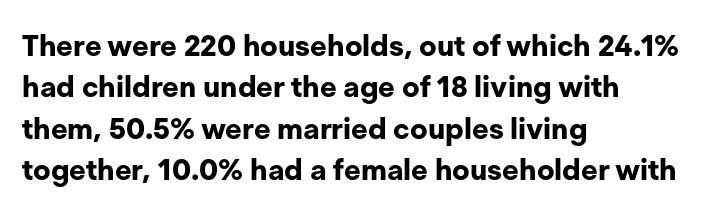
Q: Is the text bold? A: Yes.
Q: Is the text italic (slanted)? A: No, it is upright.
Q: Is the typeface a serif or a sans-serif typeface? A: Sans-serif.
Q: Is the text underlined? A: No.
Q: How is the paragraph aligned? A: Left-aligned.
Q: Is the spacing between letters normal or unusually wide? A: Normal.
Q: Is the spacing between lines tight, normal or loose? A: Normal.
Q: Width (condensed, normal, or wide)? A: Normal.
Q: Stroke contrast? A: Low.
Q: x-height? A: Medium.
Q: Monospaced? A: No.
